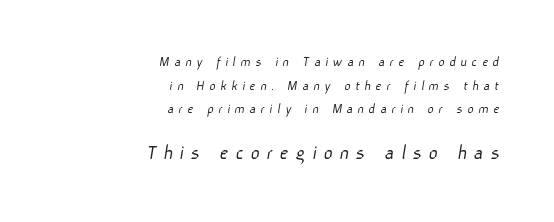
{"bold": "no", "underline": "no", "align": "right", "line_spacing": "normal", "line_spacing_ratio": 1.57, "letter_spacing": "wide", "letter_spacing_em": 0.31, "larger_block": "second", "size_ratio": 1.47, "glyph_px": 22}
